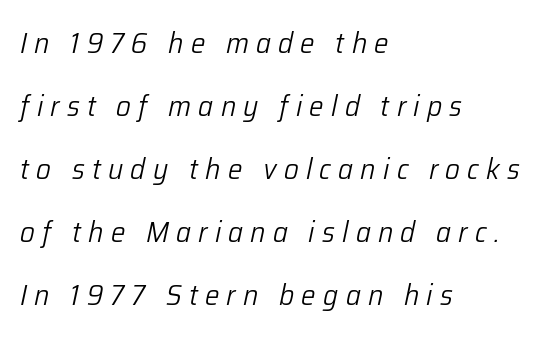
{"italic": "yes", "lean": "right", "slant_degrees": 12, "bold": "no", "weight": "light", "width": "normal", "stroke_contrast": "low", "x_height": "medium", "monospaced": "no", "underline": "no", "align": "left", "line_spacing": "loose", "line_spacing_ratio": 2.17, "letter_spacing": "wide", "letter_spacing_em": 0.25, "glyph_px": 29}
